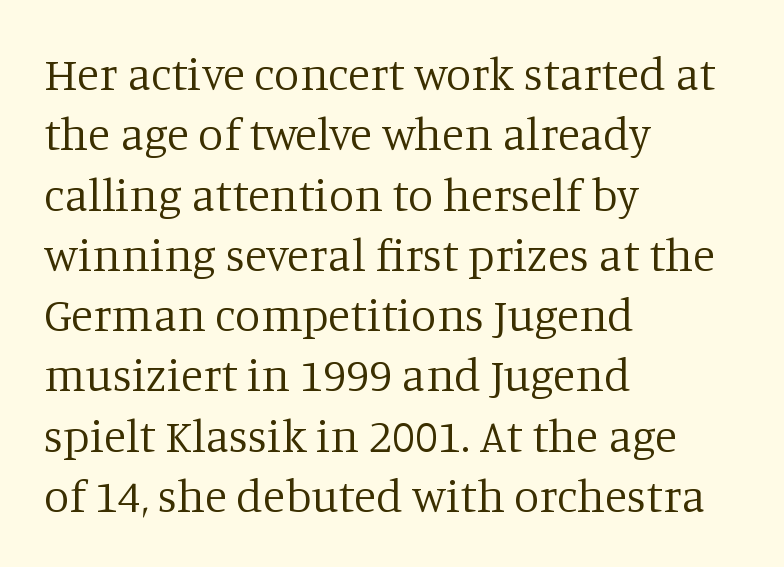
The font is comparable to plain body text, perhaps lighter. Do the characters align in a grid? No, the font is proportional. Words appear dense and cohesive because spacing is normal. The letters carry serifs — small finishing strokes at the ends of their stems. Baseline-to-baseline distance is the conventional proportion of letter height. Notice how the stems are strictly vertical — no italics here.
